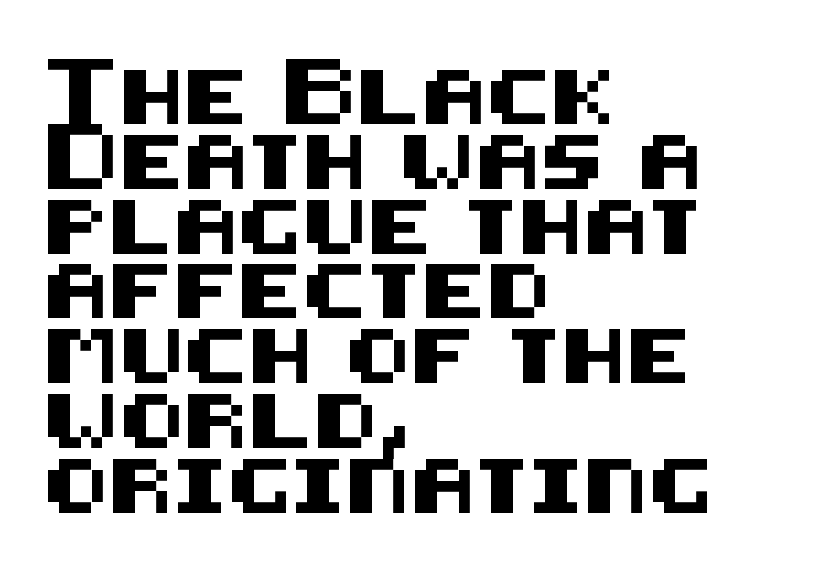
The image shows 54 px sans-serif type, upright; set left-aligned, line spacing 1.2x, normal letter spacing, not underlined; medium stroke contrast and a large x-height.
